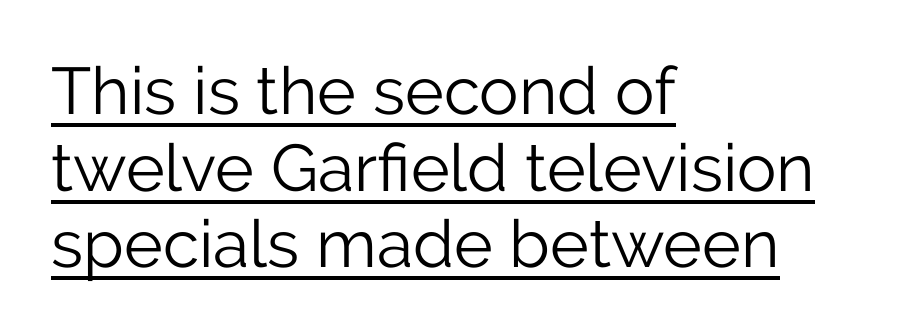
{"serif": "no", "italic": "no", "bold": "no", "weight": "light", "width": "normal", "stroke_contrast": "low", "x_height": "medium", "monospaced": "no", "underline": "yes", "align": "left", "line_spacing_ratio": 1.16, "letter_spacing": "normal", "letter_spacing_em": 0.0, "glyph_px": 66}
